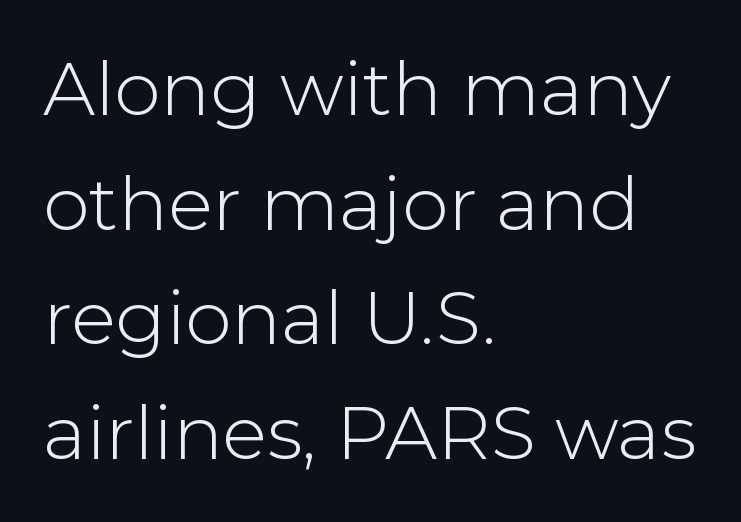
What's the leading like? Ordinary, nothing unusual. Varying glyph widths throughout — classic text-font behaviour. Typographically, this falls in the sans-serif category. Characters follow at the spacing the type designer built in. The lines in this sample share a left origin and differ only in where they stop. Descenders are the only things crossing below the line.
